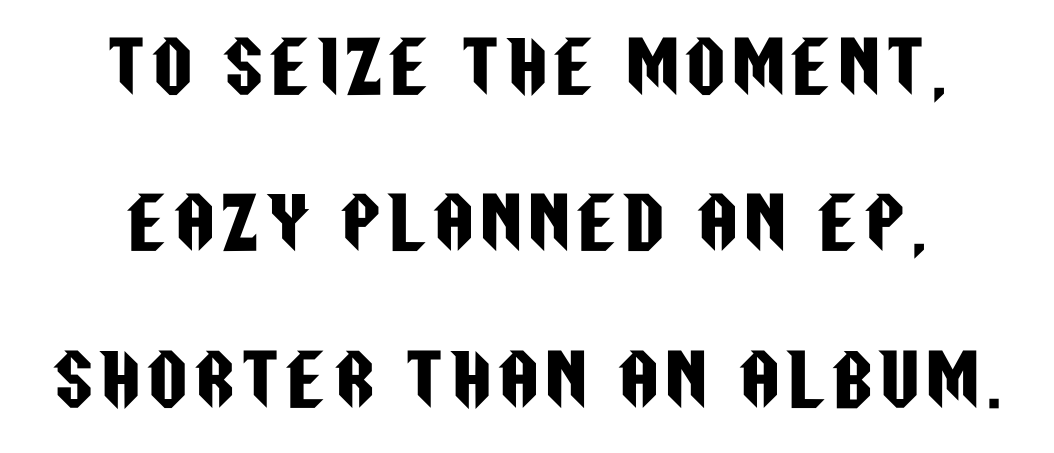
Q: Is the text italic (slanted)? A: No, it is upright.
Q: Is the typeface a serif or a sans-serif typeface? A: Sans-serif.
Q: Is the text underlined? A: No.
Q: Is the spacing between lines tight, normal or loose? A: Loose.
Q: Width (condensed, normal, or wide)? A: Condensed.
Q: Stroke contrast? A: Low.
Q: x-height? A: Large.
Q: Monospaced? A: No.
